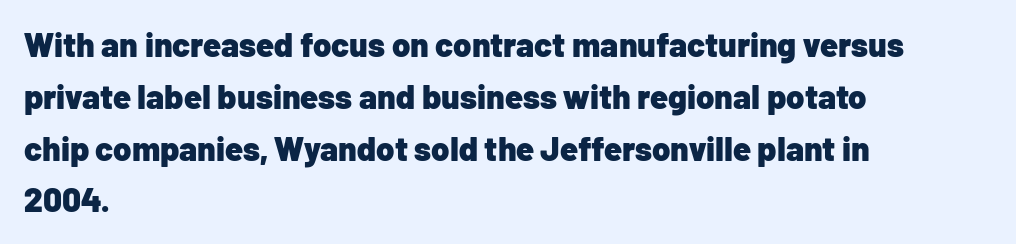
Q: Is the text bold? A: Yes.
Q: Is the text italic (slanted)? A: No, it is upright.
Q: Is the typeface a serif or a sans-serif typeface? A: Sans-serif.
Q: Is the text underlined? A: No.
Q: How is the paragraph aligned? A: Left-aligned.
Q: Is the spacing between letters normal or unusually wide? A: Normal.
Q: Is the spacing between lines tight, normal or loose? A: Normal.
Q: Width (condensed, normal, or wide)? A: Normal.
Q: Stroke contrast? A: Low.
Q: x-height? A: Medium.
Q: Monospaced? A: No.
